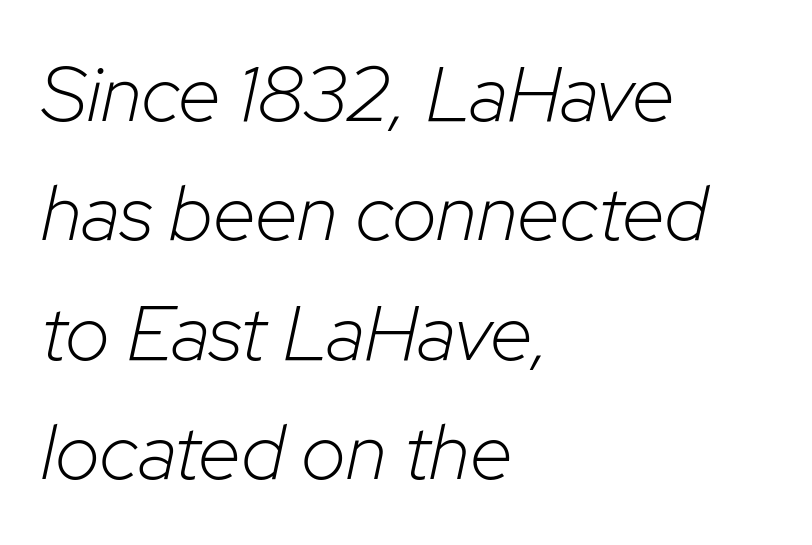
{"italic": "yes", "lean": "right", "slant_degrees": 12, "bold": "no", "weight": "light", "width": "normal", "stroke_contrast": "low", "x_height": "medium", "monospaced": "no", "underline": "no", "align": "left", "line_spacing": "normal", "line_spacing_ratio": 1.53, "letter_spacing": "normal", "letter_spacing_em": 0.0, "glyph_px": 78}
